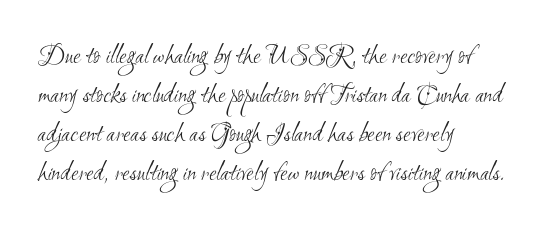
{"bold": "no", "underline": "no", "align": "left", "line_spacing": "normal", "line_spacing_ratio": 1.44, "letter_spacing": "normal", "letter_spacing_em": 0.0, "glyph_px": 27}
